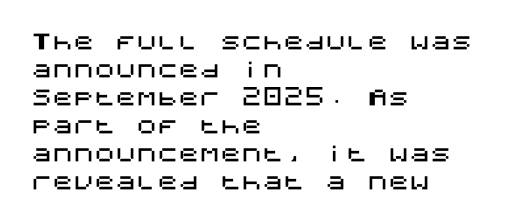
If you measured baseline to baseline, you'd find a middling distance. Descenders are the only things crossing below the line. The lines in this sample share a left origin and differ only in where they stop. Letter spacing: default. Quick note: not italic, upright.
